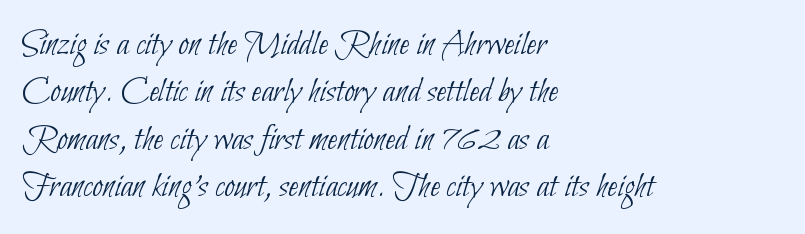
Notice how the passage keeps a crisp vertical edge on the left only. Is this a heavy cut? Hardly; it is regular or lighter. Type style note: lacks serifs. This sample has the flowing, uneven cadence of proportional lettering. Each new line begins a customary step beneath the previous one.
